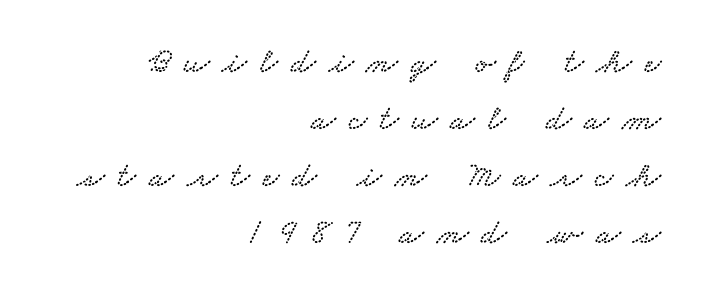
Proportional: the letters do not fall into vertical columns. These lines have a slow, spaced-out rhythm from letter to letter. Every row of glyphs terminates at an identical x-position on the right. Compared with typical paragraphs, the rows here are spaced about the same. Anything drawn beneath the words? Only blank space.
